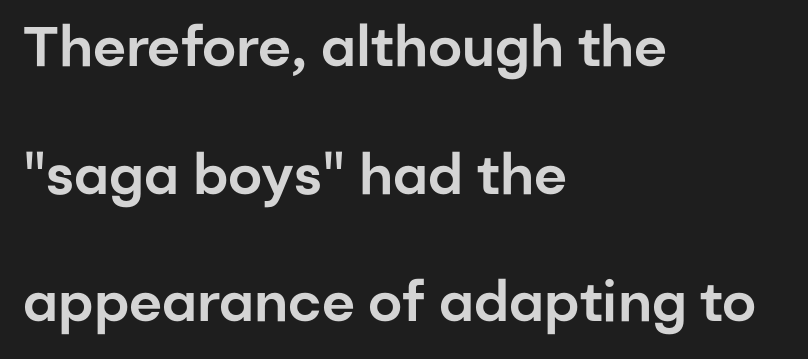
The image shows 56 px sans-serif type, upright; set left-aligned, loose line spacing (2.28x), normal letter spacing, not underlined; low stroke contrast and a medium x-height.
